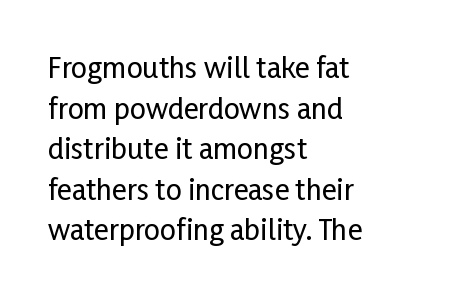
The image shows 28 px condensed sans-serif type, upright; set left-aligned, normal line spacing (1.45x), normal letter spacing, not underlined; low stroke contrast and a medium x-height.
